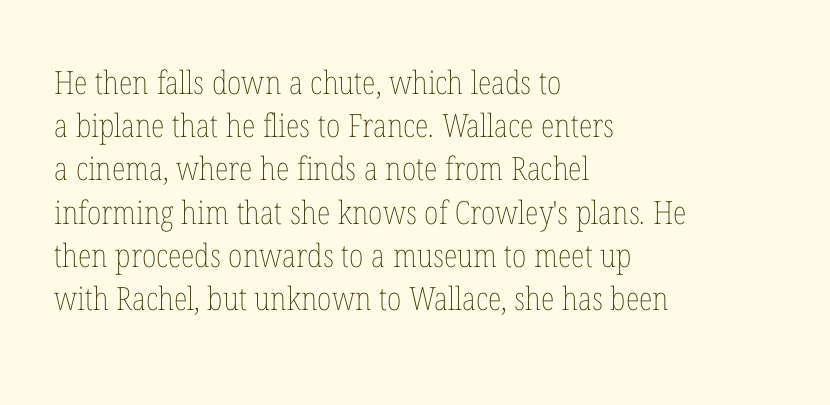
Glance below the letters and you will spot only blank space. The typography opts for an upright posture over an oblique one. Compared with typical paragraphs, the rows here are spaced about the same. Each letter keeps its own natural width here, so spacing adapts to shape. Summary of weight: not heavy and not bold.
